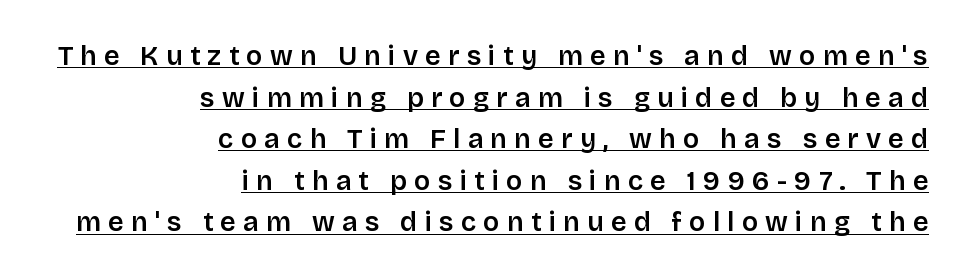
Q: Is the text bold? A: Semi-bold.
Q: Is the text italic (slanted)? A: No, it is upright.
Q: Is the text underlined? A: Yes.
Q: How is the paragraph aligned? A: Right-aligned.
Q: Is the spacing between letters normal or unusually wide? A: Unusually wide.
Q: Is the spacing between lines tight, normal or loose? A: Normal.
